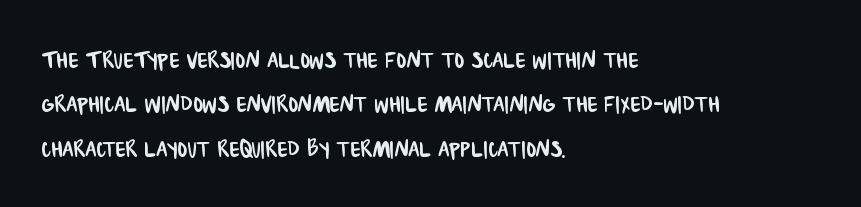
{"serif": "no", "width": "condensed", "stroke_contrast": "low", "x_height": "large", "monospaced": "no", "underline": "no", "align": "left", "line_spacing": "normal", "line_spacing_ratio": 1.53, "letter_spacing": "normal", "letter_spacing_em": 0.0, "glyph_px": 29}
